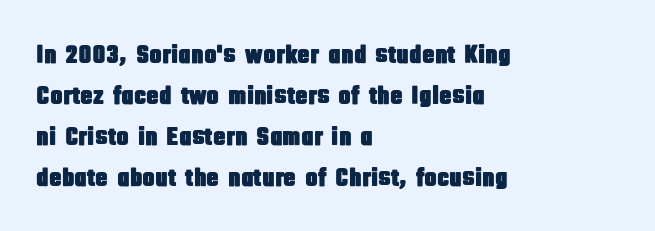
{"italic": "no", "underline": "no", "align": "left", "line_spacing": "normal", "line_spacing_ratio": 1.58, "letter_spacing": "normal", "letter_spacing_em": 0.0, "glyph_px": 26}
